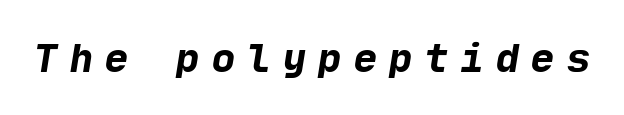
Q: Is the text bold? A: Yes.
Q: Is the typeface a serif or a sans-serif typeface? A: Sans-serif.
Q: Is the text underlined? A: No.
Q: Is the spacing between letters normal or unusually wide? A: Unusually wide.
Q: Width (condensed, normal, or wide)? A: Normal.
Q: Stroke contrast? A: Low.
Q: x-height? A: Medium.
